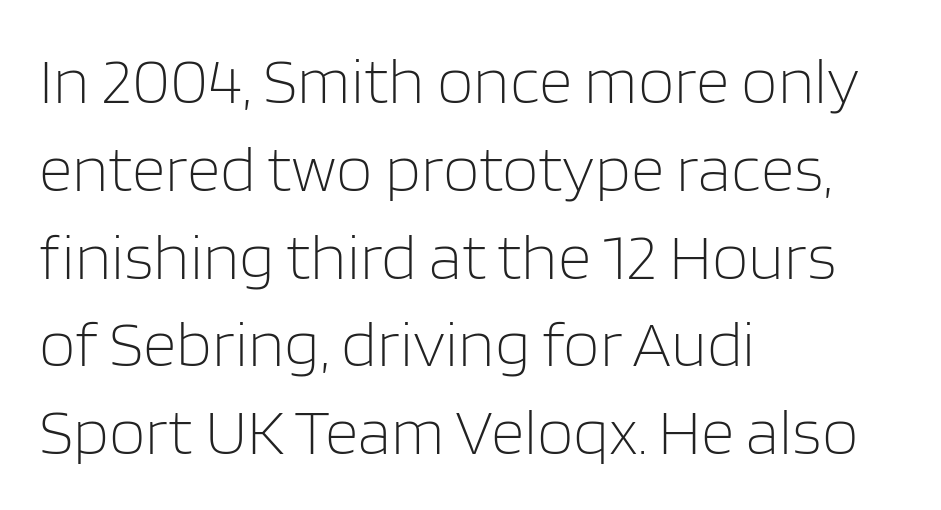
Clear beneath every line of the passage. No chunkiness to these letters — they're not bold. Tall strokes in this sample are plumb rather than angled. The rows are spaced the way most documents space them. Each letter's strokes conclude bluntly, with no projecting serifs.
